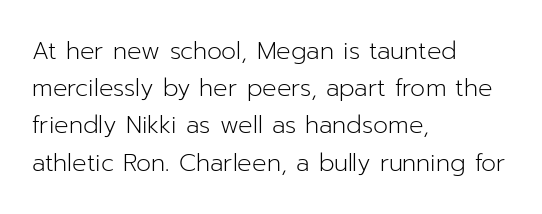
Ordinary non-slanted type is in use. This sample uses plain, unmodified letter spacing. Has an underline been added? It has not. The designer left line spacing at the default. The cut favours lightness, reaching ordinary text weight at its darkest. Layout note: lines flush left.
